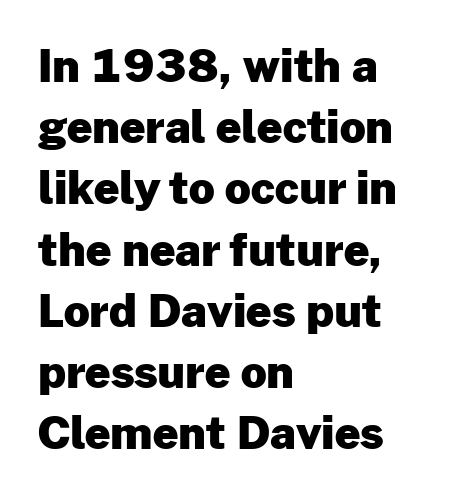
The image shows 45 px heavy sans-serif type, upright; set left-aligned, normal line spacing (1.36x), normal letter spacing, not underlined; low stroke contrast and a medium x-height.
